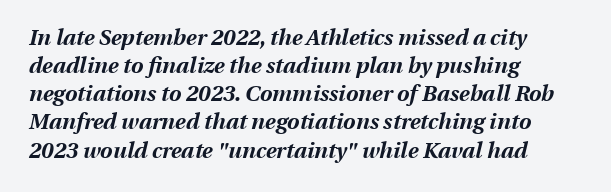
The image shows 22 px bold type, italic (leaning right); set left-aligned, normal line spacing (1.28x), normal letter spacing, not underlined.
